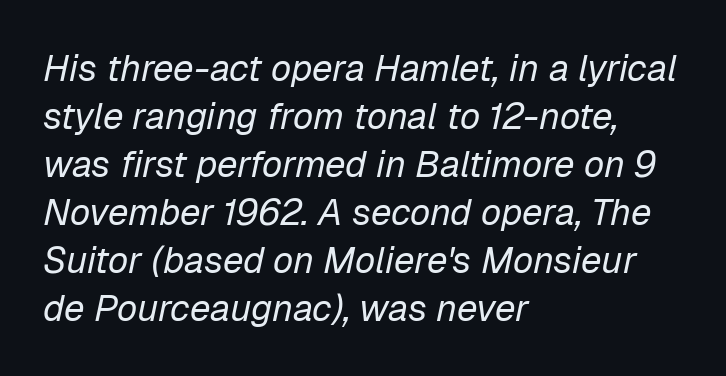
Nothing heavy about these letters — not bold at all. The ragged edge is on the right, which tells us the setting is flush left. Nobody touched the tracking dial on this one. The face used here is proportionally spaced, like ordinary book or web type. Students, observe: this is what conventionally led text looks like. If you drew a line through each stem, it would be angled.
